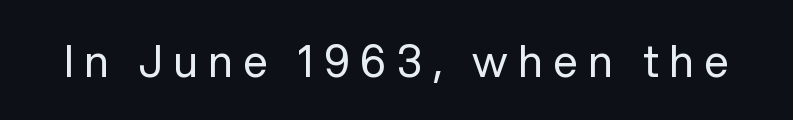
{"serif": "no", "italic": "no", "bold": "no", "weight": "regular", "width": "normal", "stroke_contrast": "low", "x_height": "medium", "monospaced": "no", "underline": "no", "letter_spacing": "wide", "letter_spacing_em": 0.24, "glyph_px": 44}
